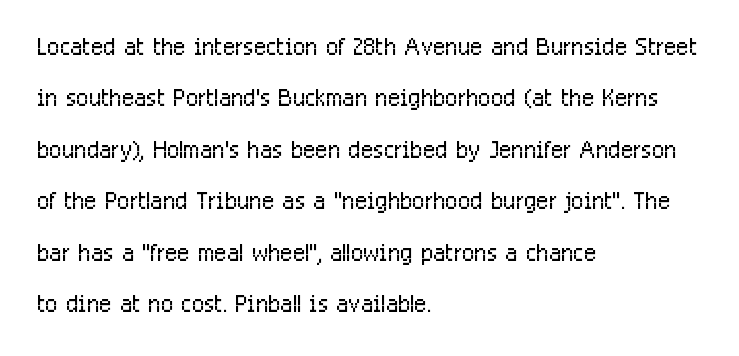
Q: Is the text bold? A: No.
Q: Is the text italic (slanted)? A: No, it is upright.
Q: Is the typeface a serif or a sans-serif typeface? A: Sans-serif.
Q: Is the text underlined? A: No.
Q: How is the paragraph aligned? A: Left-aligned.
Q: Is the spacing between letters normal or unusually wide? A: Normal.
Q: Is the spacing between lines tight, normal or loose? A: Normal.
Q: Width (condensed, normal, or wide)? A: Condensed.
Q: Stroke contrast? A: Low.
Q: x-height? A: Medium.
Q: Monospaced? A: No.
